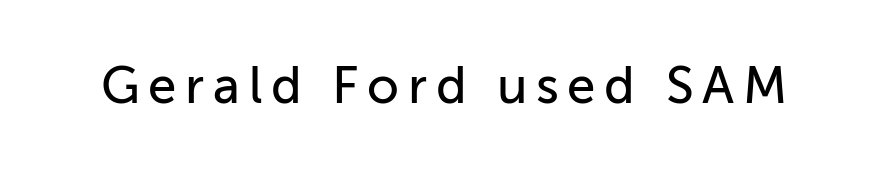
Q: Is the text italic (slanted)? A: No, it is upright.
Q: Is the typeface a serif or a sans-serif typeface? A: Sans-serif.
Q: Is the text underlined? A: No.
Q: Width (condensed, normal, or wide)? A: Normal.
Q: Stroke contrast? A: Low.
Q: x-height? A: Medium.
Q: Monospaced? A: No.
